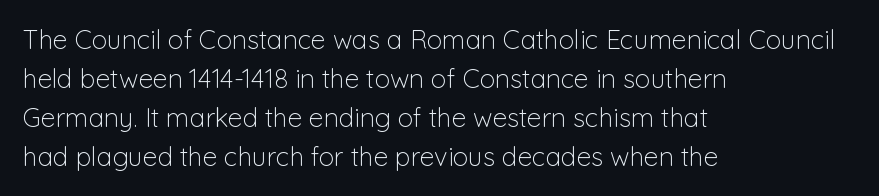
The image shows 26 px text type, upright; set left-aligned, normal line spacing (1.5x), normal letter spacing, not underlined.
